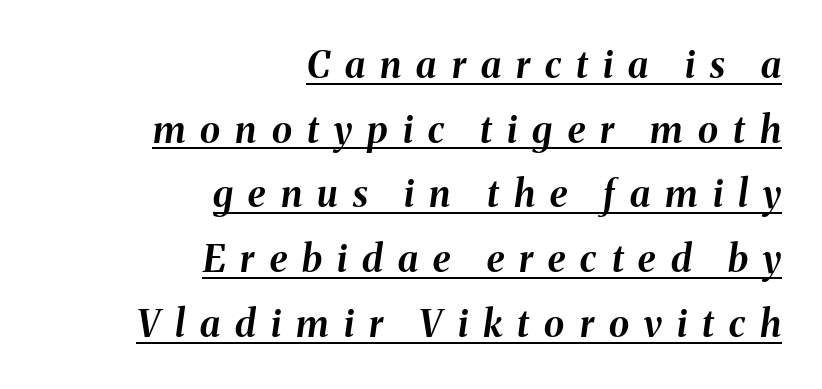
Q: Is the text bold? A: Yes.
Q: Is the text italic (slanted)? A: Yes, it leans right by about 8 degrees.
Q: Is the text underlined? A: Yes.
Q: How is the paragraph aligned? A: Right-aligned.
Q: Is the spacing between letters normal or unusually wide? A: Unusually wide.
Q: Width (condensed, normal, or wide)? A: Normal.
Q: Stroke contrast? A: Medium.
Q: x-height? A: Medium.
Q: Monospaced? A: No.
